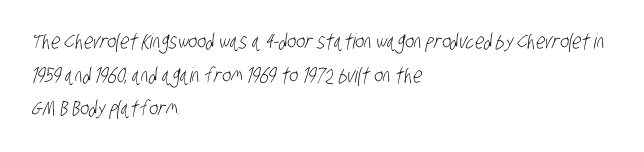
The image shows 21 px text type; set left-aligned, normal line spacing (1.6x), normal letter spacing, not underlined.
